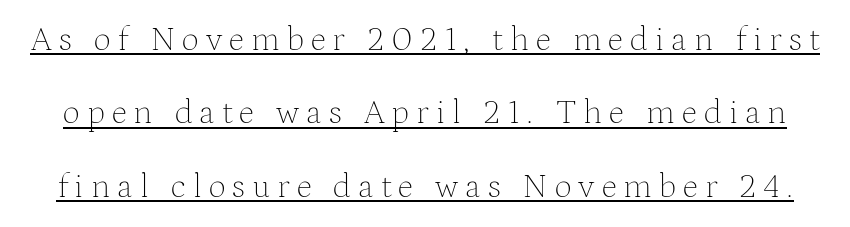
The letters stand upright; this is a roman face. I'd call this a serif setting — the letters wear small feet. Whoever set this chose breathing room over compactness in the vertical rhythm. Is this a fixed-width face? No — the glyphs have proportional, varying widths. Underlined type.
